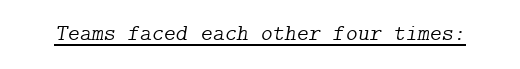
Q: Is the text bold? A: No.
Q: Is the text italic (slanted)? A: Yes, it leans right by about 9 degrees.
Q: Is the text underlined? A: Yes.
Q: Is the spacing between letters normal or unusually wide? A: Normal.
